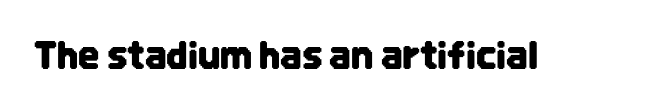
Q: Is the text italic (slanted)? A: No, it is upright.
Q: Is the typeface a serif or a sans-serif typeface? A: Sans-serif.
Q: Is the text underlined? A: No.
Q: Is the spacing between letters normal or unusually wide? A: Normal.
Q: Width (condensed, normal, or wide)? A: Condensed.
Q: Stroke contrast? A: Low.
Q: x-height? A: Large.
Q: Monospaced? A: No.
